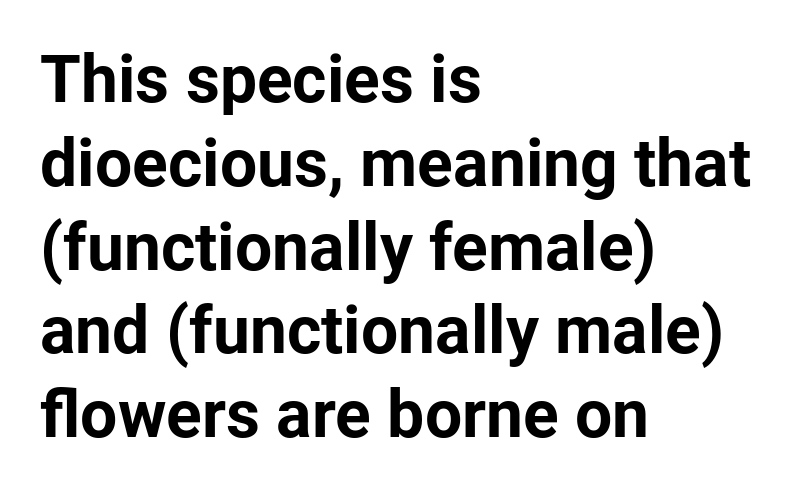
Q: Is the text bold? A: Yes.
Q: Is the text italic (slanted)? A: No, it is upright.
Q: Is the typeface a serif or a sans-serif typeface? A: Sans-serif.
Q: Is the text underlined? A: No.
Q: How is the paragraph aligned? A: Left-aligned.
Q: Is the spacing between letters normal or unusually wide? A: Normal.
Q: Is the spacing between lines tight, normal or loose? A: Normal.
Q: Width (condensed, normal, or wide)? A: Normal.
Q: Stroke contrast? A: Low.
Q: x-height? A: Medium.
Q: Monospaced? A: No.
